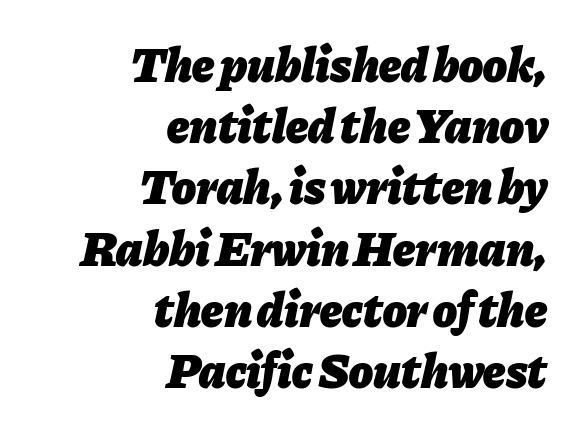
Short note: letters normally spaced. Pretty heavy lettering here — definitely bold. Proportional: the letters do not fall into vertical columns. The gap between lines stays unmarked. Vertically, the passage feels balanced, rows spaced as you'd expect.
